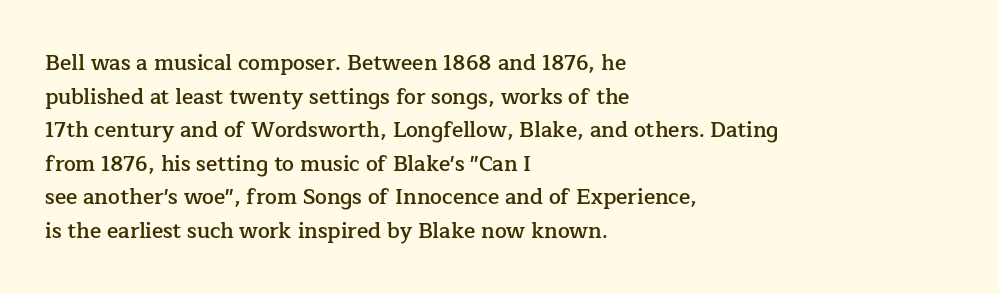
{"italic": "no", "bold": "semi", "underline": "no", "align": "left", "line_spacing": "normal", "line_spacing_ratio": 1.6, "letter_spacing": "normal", "letter_spacing_em": 0.0, "glyph_px": 21}
